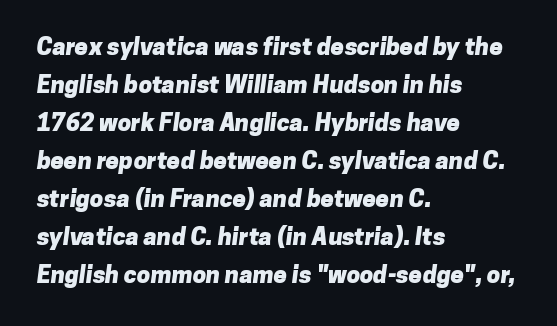
Q: Is the text bold? A: Yes.
Q: Is the text underlined? A: No.
Q: How is the paragraph aligned? A: Left-aligned.
Q: Is the spacing between letters normal or unusually wide? A: Normal.
Q: Is the spacing between lines tight, normal or loose? A: Normal.
